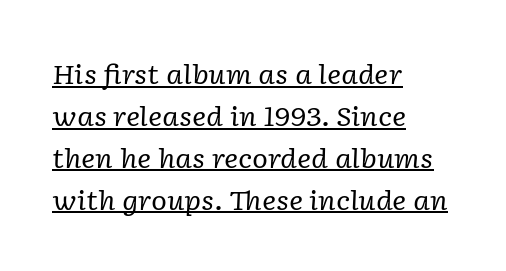
Is there much room between lines? A standard amount, neither cramped nor airy. Reading down the block, your eye returns to a fixed left position each line. The weight tops out at a normal text grade. Underlining? Definitely there. The rendering applies a slant to the glyphs. Characters follow at the spacing the type designer built in.
